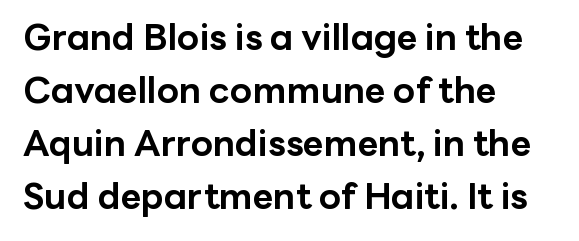
The ragged edge is on the right, which tells us the setting is flush left. Classification — sans serif. These lines are rendered in a variable-pitch font. The space beneath each line is pristine and unruled.
